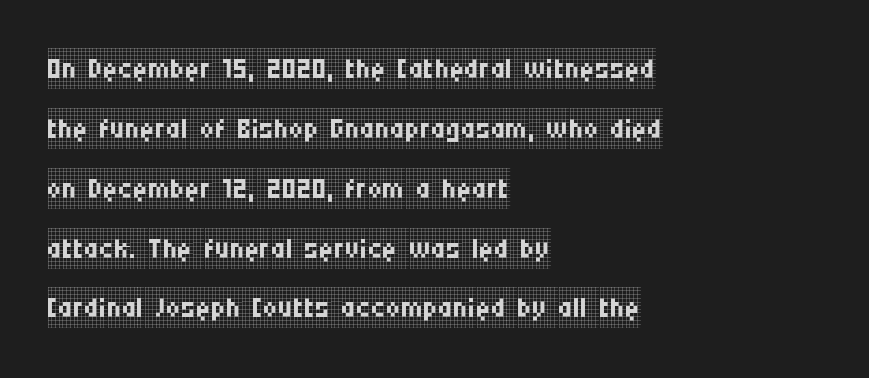
{"serif": "yes", "italic": "no", "bold": "no", "weight": "regular", "width": "condensed", "stroke_contrast": "low", "x_height": "large", "monospaced": "no", "underline": "no", "align": "left", "line_spacing": "normal", "line_spacing_ratio": 1.46, "letter_spacing": "normal", "letter_spacing_em": 0.0, "glyph_px": 41}
